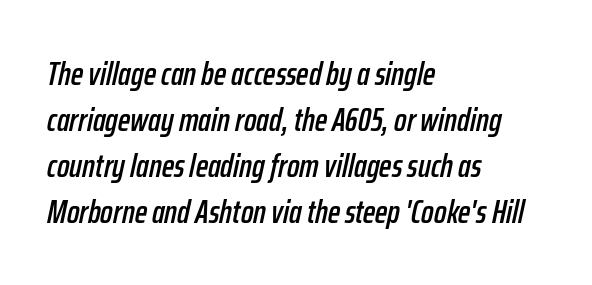
Q: Is the text italic (slanted)? A: Yes, it leans right by about 12 degrees.
Q: Is the text underlined? A: No.
Q: How is the paragraph aligned? A: Left-aligned.
Q: Is the spacing between letters normal or unusually wide? A: Normal.
Q: Is the spacing between lines tight, normal or loose? A: Normal.
Q: Width (condensed, normal, or wide)? A: Condensed.
Q: Stroke contrast? A: Low.
Q: x-height? A: Medium.
Q: Monospaced? A: No.
